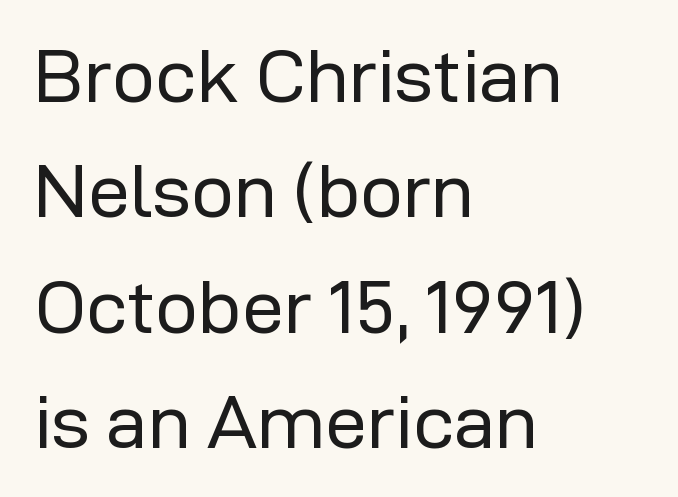
Q: Is the text bold? A: No.
Q: Is the text italic (slanted)? A: No, it is upright.
Q: Is the typeface a serif or a sans-serif typeface? A: Sans-serif.
Q: Is the text underlined? A: No.
Q: How is the paragraph aligned? A: Left-aligned.
Q: Is the spacing between letters normal or unusually wide? A: Normal.
Q: Is the spacing between lines tight, normal or loose? A: Normal.
Q: Width (condensed, normal, or wide)? A: Normal.
Q: Stroke contrast? A: Low.
Q: x-height? A: Medium.
Q: Monospaced? A: No.
